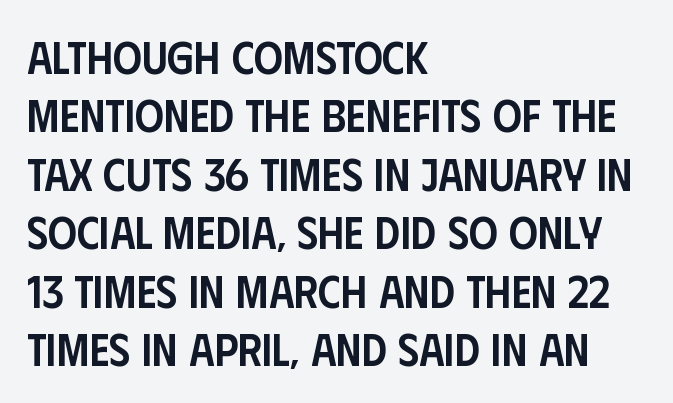
The image shows 45 px semibold, condensed sans-serif type, upright; set left-aligned, normal line spacing (1.3x), normal letter spacing, not underlined; low stroke contrast and a large x-height.
